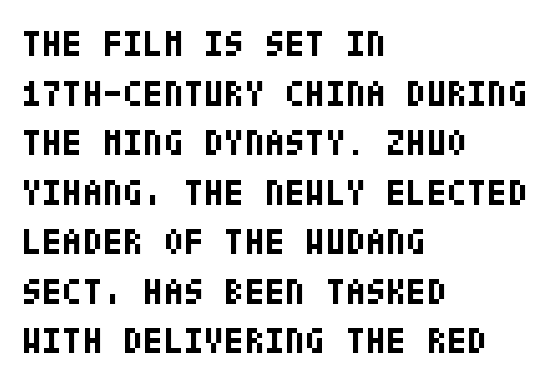
Q: Is the text bold? A: Yes.
Q: Is the text italic (slanted)? A: No, it is upright.
Q: Is the typeface a serif or a sans-serif typeface? A: Sans-serif.
Q: Is the text underlined? A: No.
Q: How is the paragraph aligned? A: Left-aligned.
Q: Is the spacing between letters normal or unusually wide? A: Normal.
Q: Is the spacing between lines tight, normal or loose? A: Normal.
Q: Width (condensed, normal, or wide)? A: Condensed.
Q: Stroke contrast? A: Low.
Q: x-height? A: Large.
